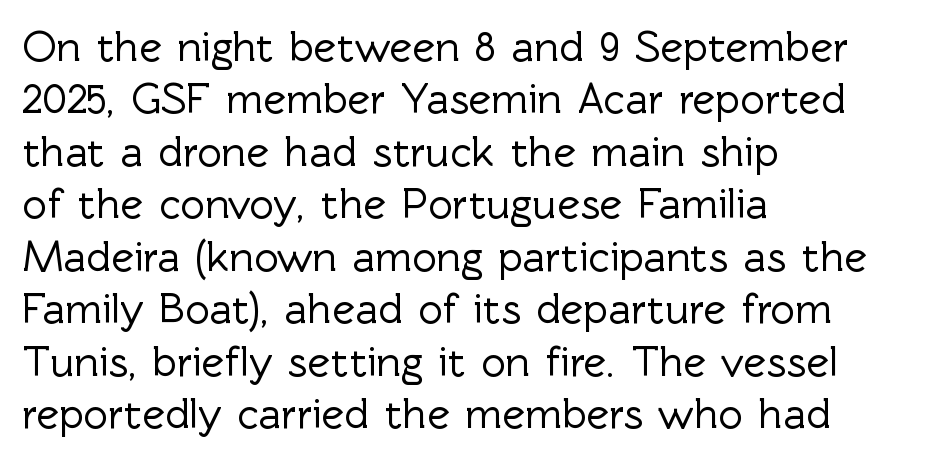
The passage shown is typed in a proportional face where columns would drift. Reading down the block, your eye returns to a fixed left position each line. This sample uses plain, unmodified letter spacing. Note: no serifs on the glyphs. Nope, not italic — everything's standing straight. Check the space under the baseline: it is left empty.
